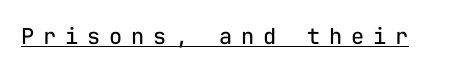
{"italic": "no", "bold": "no", "underline": "yes", "letter_spacing": "wide", "letter_spacing_em": 0.4, "glyph_px": 22}
